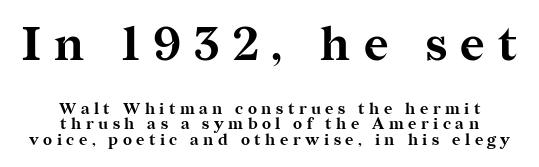
{"serif": "yes", "italic": "no", "bold": "yes", "weight": "bold", "width": "normal", "stroke_contrast": "medium", "x_height": "medium", "monospaced": "no", "underline": "no", "align": "center", "line_spacing": "tight", "line_spacing_ratio": 0.95, "letter_spacing": "wide", "letter_spacing_em": 0.28, "larger_block": "first", "size_ratio": 2.94, "glyph_px": 47}
